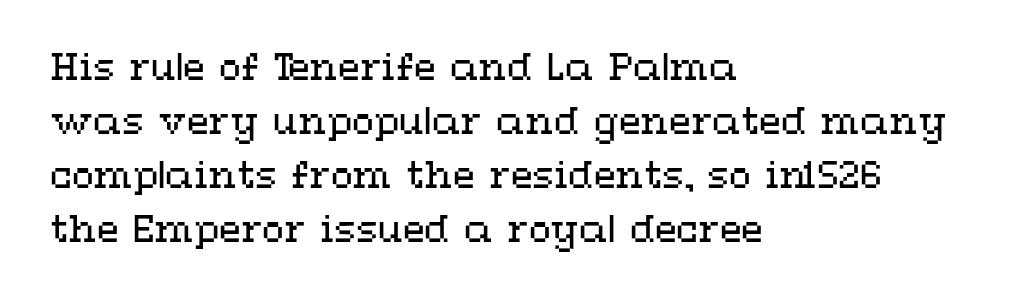
This reads as an unemphasized weight, regular at the heaviest. Regarding leading, the lines here are spaced in the standard way. Compared with typical body copy, the letter spacing here is the same. Is the block centered? No — it sits flush against the left margin. The rendering uses natural spacing where letterforms have individual widths.
